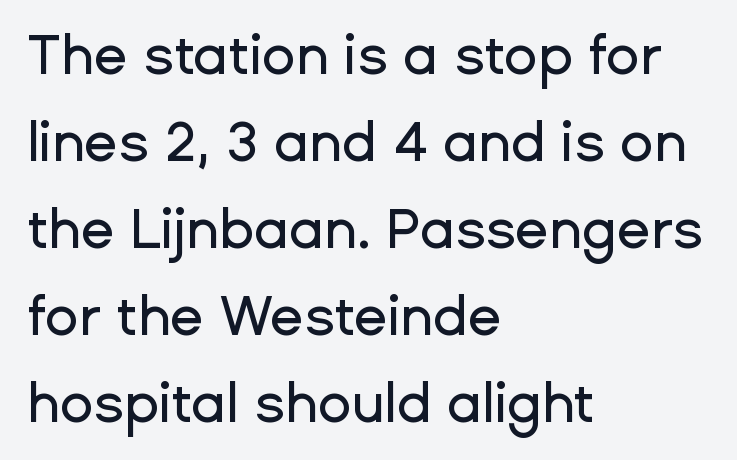
Q: Is the text italic (slanted)? A: No, it is upright.
Q: Is the typeface a serif or a sans-serif typeface? A: Sans-serif.
Q: Is the text underlined? A: No.
Q: How is the paragraph aligned? A: Left-aligned.
Q: Is the spacing between letters normal or unusually wide? A: Normal.
Q: Is the spacing between lines tight, normal or loose? A: Normal.
Q: Width (condensed, normal, or wide)? A: Normal.
Q: Stroke contrast? A: Low.
Q: x-height? A: Medium.
Q: Monospaced? A: No.
